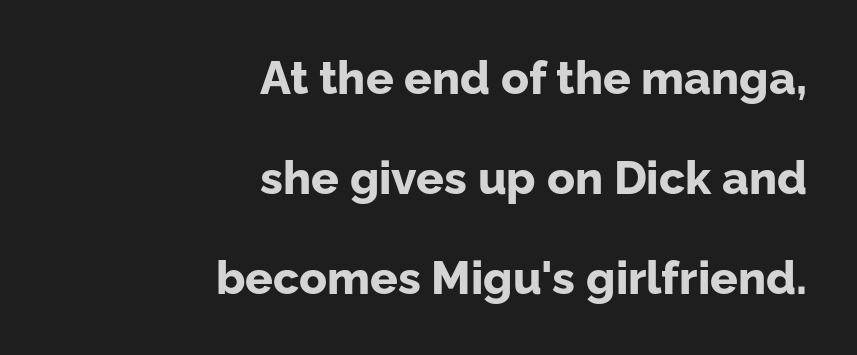
Every character sits straight up, as roman type does. The space between consecutive lines is lavish. Nothing sits at the stroke ends, so this counts as sans-serif. The letters advance in unequal steps, a hallmark of proportional type.
